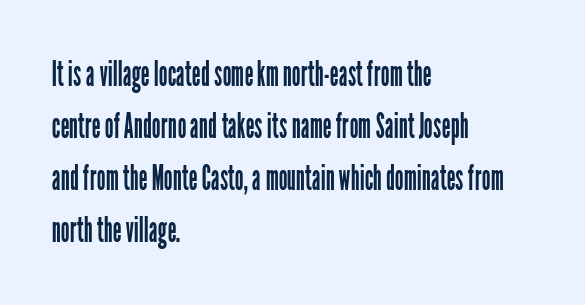
Q: Is the text bold? A: No.
Q: Is the text italic (slanted)? A: No, it is upright.
Q: Is the typeface a serif or a sans-serif typeface? A: Sans-serif.
Q: Is the text underlined? A: No.
Q: How is the paragraph aligned? A: Left-aligned.
Q: Is the spacing between letters normal or unusually wide? A: Normal.
Q: Is the spacing between lines tight, normal or loose? A: Normal.
Q: Width (condensed, normal, or wide)? A: Condensed.
Q: Stroke contrast? A: Low.
Q: x-height? A: Medium.
Q: Monospaced? A: No.
